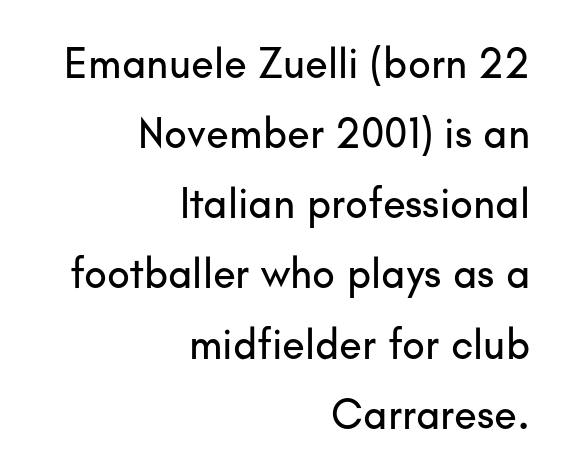
{"serif": "no", "italic": "no", "width": "normal", "stroke_contrast": "low", "x_height": "small", "monospaced": "no", "underline": "no", "align": "right", "line_spacing": "normal", "line_spacing_ratio": 1.67, "letter_spacing": "normal", "letter_spacing_em": 0.0, "glyph_px": 42}
